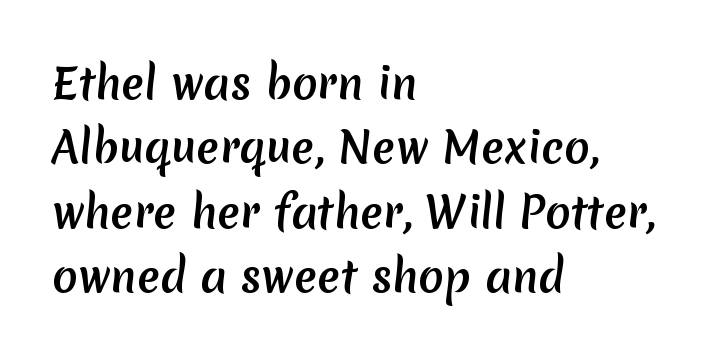
Q: Is the typeface a serif or a sans-serif typeface? A: Sans-serif.
Q: Is the text underlined? A: No.
Q: How is the paragraph aligned? A: Left-aligned.
Q: Is the spacing between letters normal or unusually wide? A: Normal.
Q: Is the spacing between lines tight, normal or loose? A: Normal.
Q: Width (condensed, normal, or wide)? A: Normal.
Q: Stroke contrast? A: Medium.
Q: x-height? A: Medium.
Q: Monospaced? A: No.
